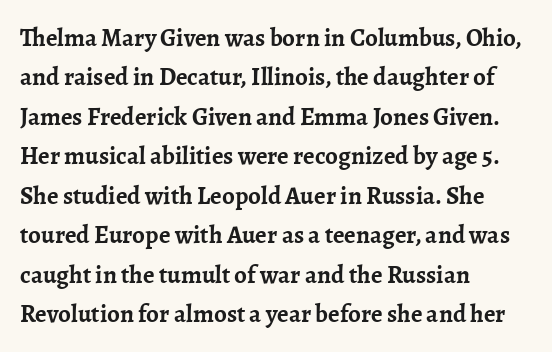
{"italic": "no", "bold": "yes", "underline": "no", "align": "left", "line_spacing": "normal", "line_spacing_ratio": 1.58, "letter_spacing": "normal", "letter_spacing_em": 0.0, "glyph_px": 25}
